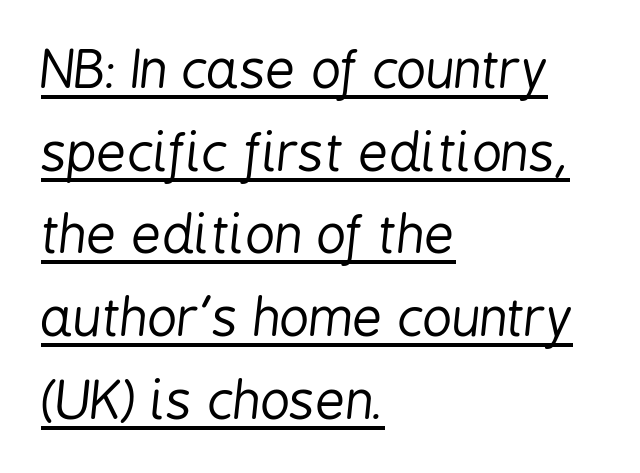
Summary of vertical rhythm: regular, with standard interline spacing. The paragraph shown leans on its left margin. The strokes are not fattened; the text isn't bold. Here the glyphs are tracked normally, forming tight word shapes.
